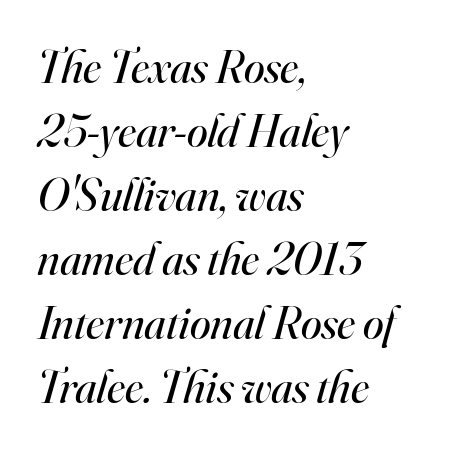
{"serif": "yes", "italic": "yes", "lean": "right", "slant_degrees": 16, "bold": "no", "weight": "regular", "width": "normal", "stroke_contrast": "high", "x_height": "small", "monospaced": "no", "underline": "no", "align": "left", "line_spacing": "normal", "line_spacing_ratio": 1.36, "letter_spacing": "normal", "letter_spacing_em": 0.0, "glyph_px": 47}
